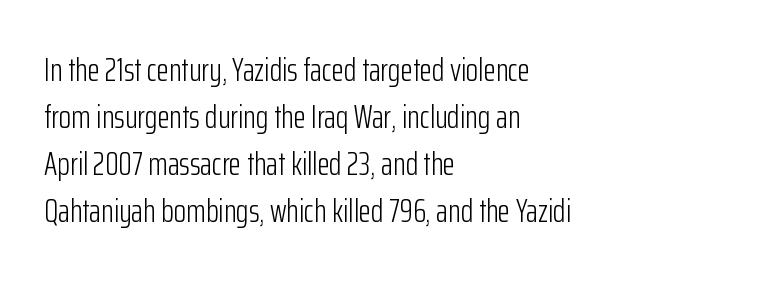
Q: Is the text bold? A: No.
Q: Is the text italic (slanted)? A: No, it is upright.
Q: Is the typeface a serif or a sans-serif typeface? A: Sans-serif.
Q: Is the text underlined? A: No.
Q: How is the paragraph aligned? A: Left-aligned.
Q: Is the spacing between letters normal or unusually wide? A: Normal.
Q: Is the spacing between lines tight, normal or loose? A: Normal.
Q: Width (condensed, normal, or wide)? A: Condensed.
Q: Stroke contrast? A: Low.
Q: x-height? A: Medium.
Q: Monospaced? A: No.
